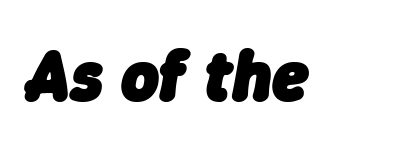
The baseline area is clear. This sample uses an oblique cut, with every glyph tilted off the vertical. This is heavy type, rendered in bold. Think of a printed novel: that variable character pitch is what you see here. Characters follow at the spacing the type designer built in.
